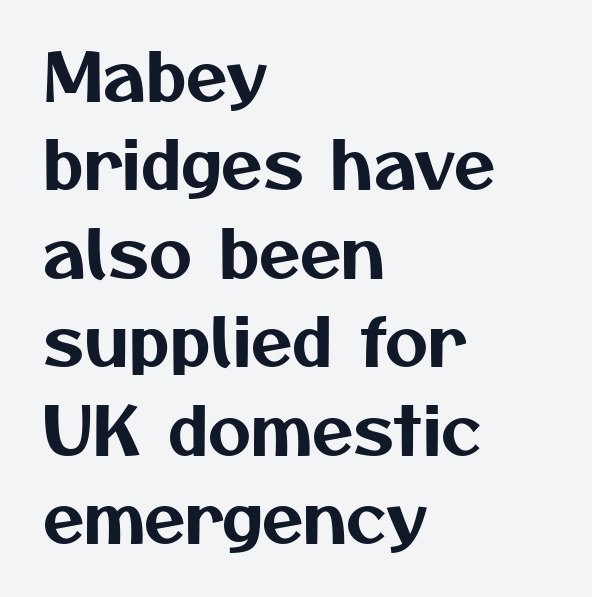
Q: Is the typeface a serif or a sans-serif typeface? A: Sans-serif.
Q: Is the text underlined? A: No.
Q: How is the paragraph aligned? A: Left-aligned.
Q: Is the spacing between letters normal or unusually wide? A: Normal.
Q: Is the spacing between lines tight, normal or loose? A: Normal.
Q: Width (condensed, normal, or wide)? A: Normal.
Q: Stroke contrast? A: Medium.
Q: x-height? A: Medium.
Q: Monospaced? A: No.
